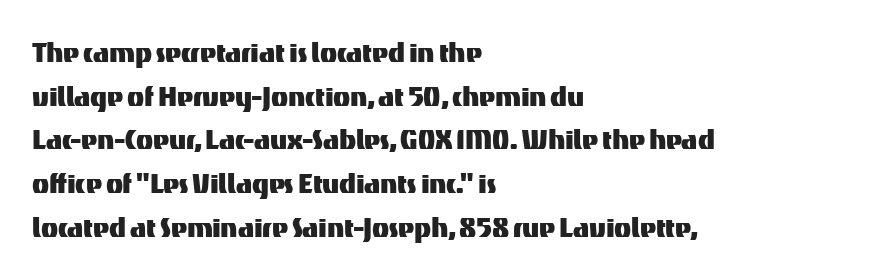
{"serif": "no", "italic": "no", "width": "normal", "stroke_contrast": "medium", "x_height": "medium", "monospaced": "no", "underline": "no", "align": "left", "line_spacing": "normal", "line_spacing_ratio": 1.25, "letter_spacing": "normal", "letter_spacing_em": 0.0, "glyph_px": 35}
